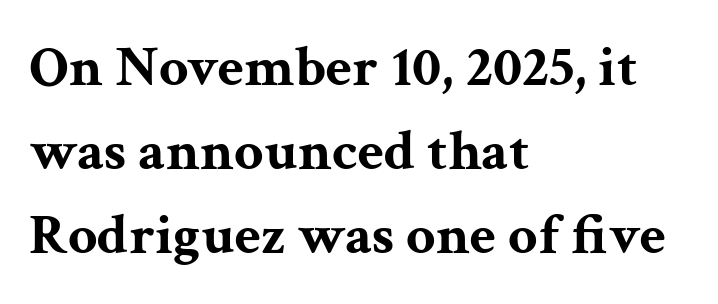
Q: Is the text bold? A: Yes.
Q: Is the text italic (slanted)? A: No, it is upright.
Q: Is the typeface a serif or a sans-serif typeface? A: Serif.
Q: Is the text underlined? A: No.
Q: How is the paragraph aligned? A: Left-aligned.
Q: Is the spacing between letters normal or unusually wide? A: Normal.
Q: Is the spacing between lines tight, normal or loose? A: Normal.
Q: Width (condensed, normal, or wide)? A: Wide.
Q: Stroke contrast? A: Medium.
Q: x-height? A: Medium.
Q: Monospaced? A: No.
